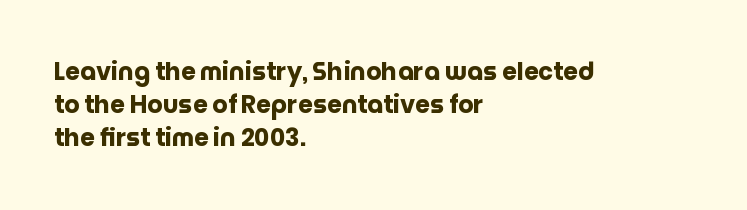
These lines keep a tight, regular rhythm from letter to letter. Heavy-handed strokes throughout: this text is bold. A normal amount of white space separates one row of letters from the next. The font's upright variant was chosen for this text. The string is rendered with underlining switched off. Which margin do the lines hug? The left one — the right edge is uneven.
